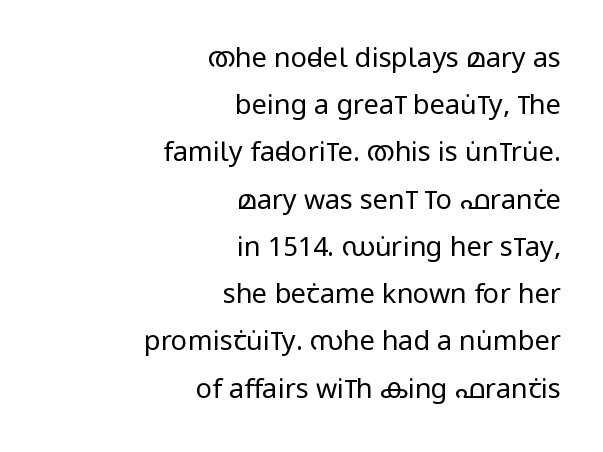
The words here are not underlined. Does extra space separate the letters? No, they use regular spacing. Reading down the block, your eye finds every line finishing at a fixed right position. The strokes are not fattened; the text isn't bold.
